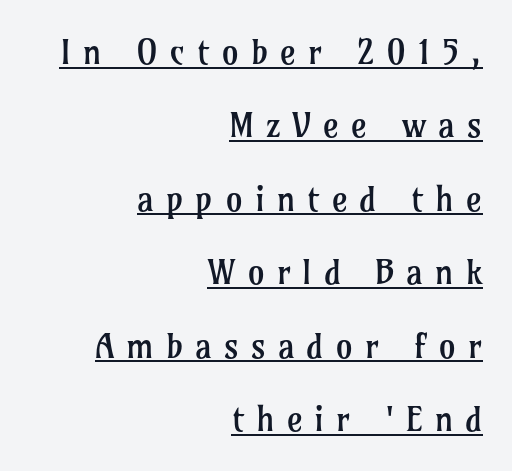
The image shows 34 px regular-weight serif type, upright; set right-aligned, loose line spacing (2.16x), unusually wide letter spacing (+0.35 em), underlined; low stroke contrast and a medium x-height.
